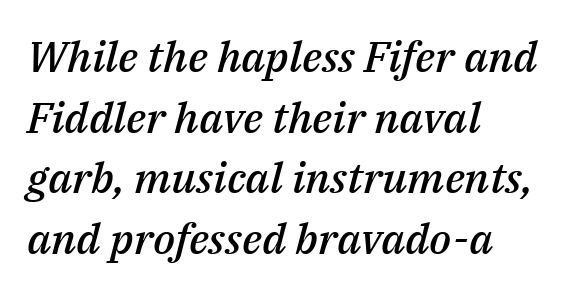
Q: Is the text bold? A: Semi-bold.
Q: Is the text italic (slanted)? A: Yes, it leans right by about 14 degrees.
Q: Is the text underlined? A: No.
Q: How is the paragraph aligned? A: Left-aligned.
Q: Is the spacing between letters normal or unusually wide? A: Normal.
Q: Is the spacing between lines tight, normal or loose? A: Normal.
Q: Width (condensed, normal, or wide)? A: Normal.
Q: Stroke contrast? A: Medium.
Q: x-height? A: Medium.
Q: Monospaced? A: No.
